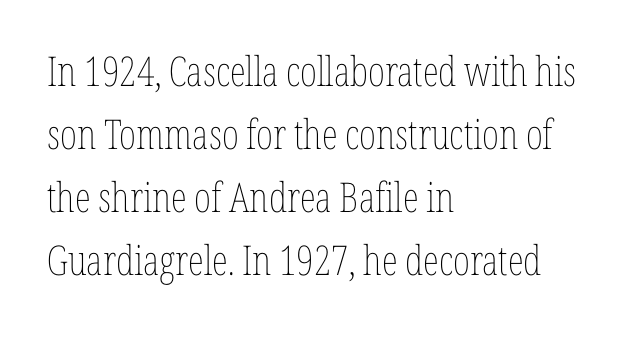
Q: Is the text bold? A: No.
Q: Is the text italic (slanted)? A: No, it is upright.
Q: Is the text underlined? A: No.
Q: How is the paragraph aligned? A: Left-aligned.
Q: Is the spacing between letters normal or unusually wide? A: Normal.
Q: Is the spacing between lines tight, normal or loose? A: Normal.
Q: Width (condensed, normal, or wide)? A: Condensed.
Q: Stroke contrast? A: Low.
Q: x-height? A: Medium.
Q: Monospaced? A: No.
